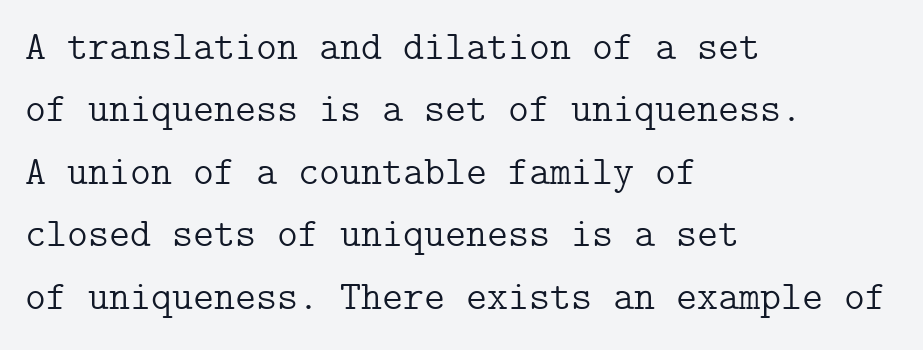
A normal amount of white space separates one row of letters from the next. Horizontally, the lines are justified to the leading edge only. Weight: not bold — regular or lighter. Nobody touched the tracking dial on this one. Regarding serifs, this sample has them. Any mark beneath the type? The region is blank.
